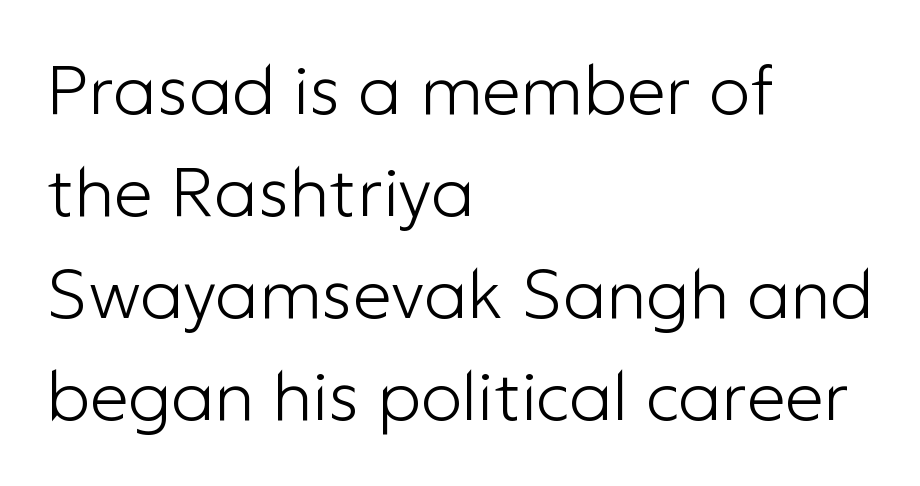
In terms of letterspacing, this is plain default setting. Whoever set this chose a conventional vertical rhythm. The lettering holds an erect, upright posture throughout. Note: no serifs on the glyphs. The letters advance in unequal steps, a hallmark of proportional type. Words float on clear page, feet unadorned.
